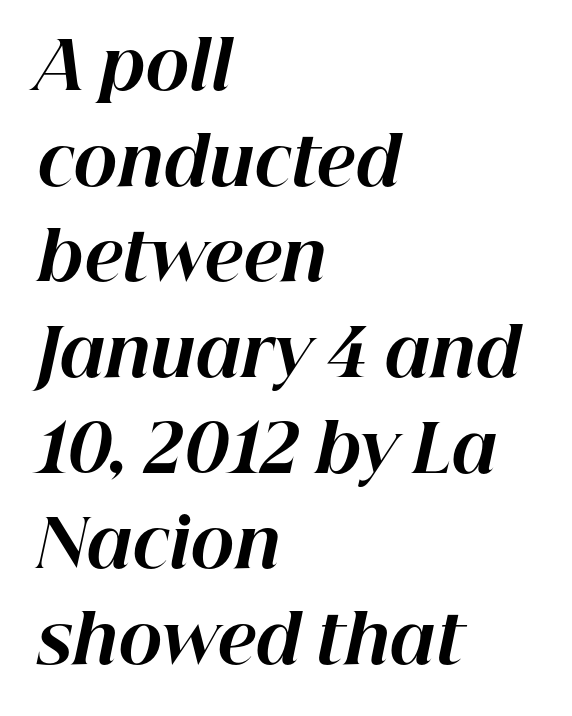
A dark, heavy texture on the line: the type is bold. Designer's note — italics engaged. Glance below the letters and you will spot only blank space. This rendering leaves character spacing at its baseline value.
